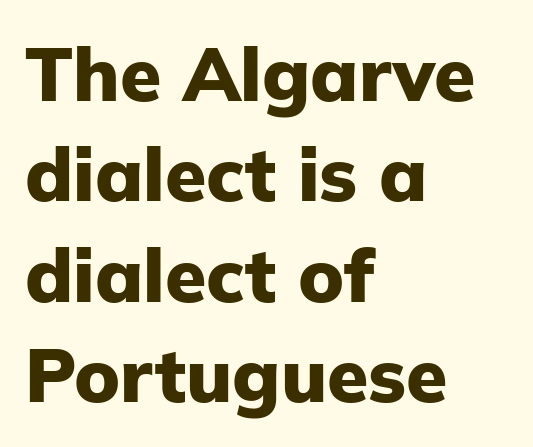
Q: Is the text bold? A: Yes.
Q: Is the text italic (slanted)? A: No, it is upright.
Q: Is the typeface a serif or a sans-serif typeface? A: Sans-serif.
Q: Is the text underlined? A: No.
Q: How is the paragraph aligned? A: Left-aligned.
Q: Is the spacing between letters normal or unusually wide? A: Normal.
Q: Is the spacing between lines tight, normal or loose? A: Normal.
Q: Width (condensed, normal, or wide)? A: Normal.
Q: Stroke contrast? A: Low.
Q: x-height? A: Medium.
Q: Monospaced? A: No.
